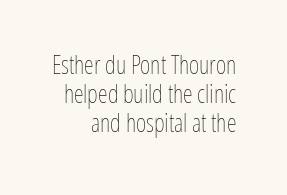
Q: Is the text bold? A: No.
Q: Is the text italic (slanted)? A: No, it is upright.
Q: Is the text underlined? A: No.
Q: How is the paragraph aligned? A: Right-aligned.
Q: Is the spacing between letters normal or unusually wide? A: Normal.
